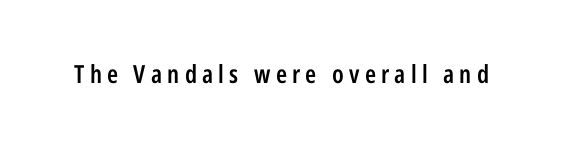
{"italic": "no", "bold": "semi", "underline": "no", "letter_spacing": "wide", "letter_spacing_em": 0.21, "glyph_px": 25}
